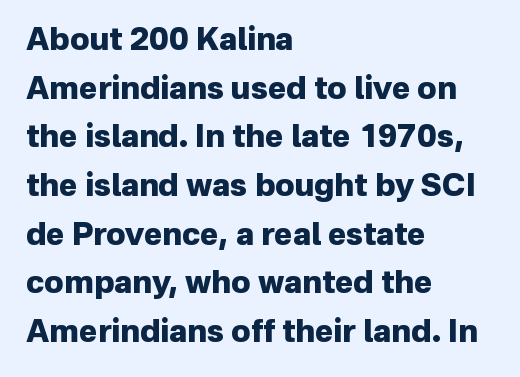
The image shows 31 px heavy sans-serif type, upright; set left-aligned, normal line spacing (1.57x), normal letter spacing, not underlined; low stroke contrast and a medium x-height.
